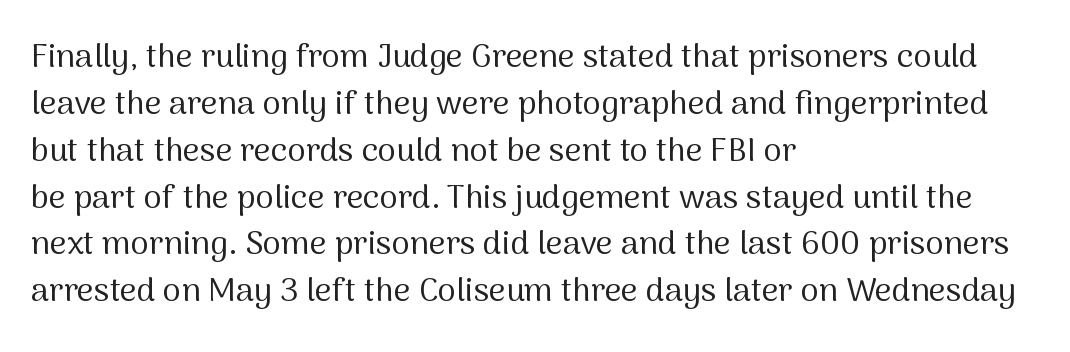
{"serif": "no", "italic": "no", "bold": "no", "weight": "regular", "width": "normal", "stroke_contrast": "medium", "x_height": "medium", "monospaced": "no", "underline": "no", "align": "left", "line_spacing": "normal", "line_spacing_ratio": 1.42, "letter_spacing": "normal", "letter_spacing_em": 0.0, "glyph_px": 33}
